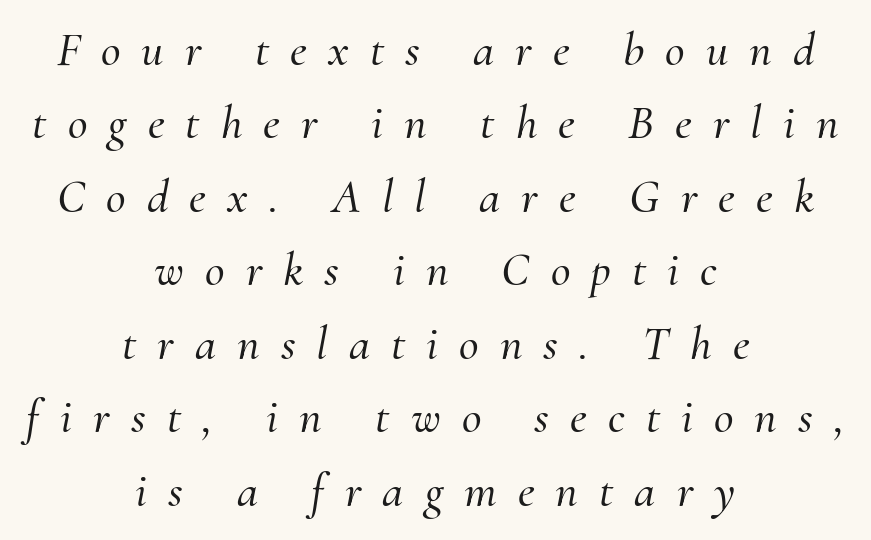
{"serif": "yes", "italic": "yes", "lean": "right", "slant_degrees": 10, "width": "normal", "stroke_contrast": "medium", "x_height": "small", "monospaced": "no", "underline": "no", "align": "center", "line_spacing": "normal", "line_spacing_ratio": 1.53, "letter_spacing": "wide", "letter_spacing_em": 0.44, "glyph_px": 48}
